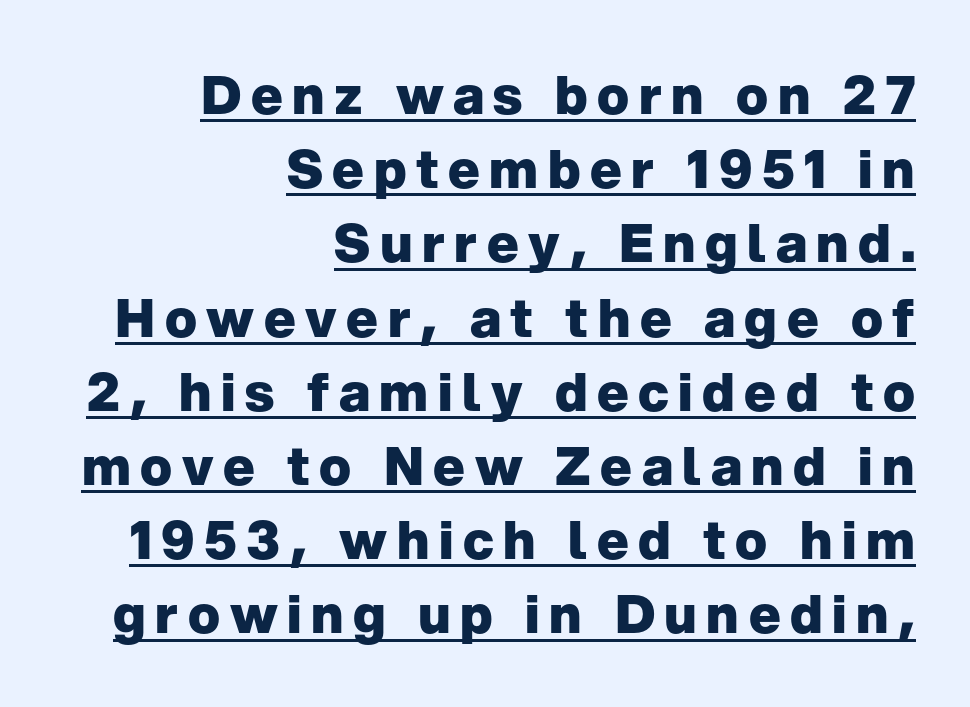
Q: Is the text bold? A: Yes.
Q: Is the text italic (slanted)? A: No, it is upright.
Q: Is the typeface a serif or a sans-serif typeface? A: Sans-serif.
Q: Is the text underlined? A: Yes.
Q: How is the paragraph aligned? A: Right-aligned.
Q: Is the spacing between lines tight, normal or loose? A: Normal.
Q: Width (condensed, normal, or wide)? A: Normal.
Q: Stroke contrast? A: Low.
Q: x-height? A: Medium.
Q: Monospaced? A: No.
